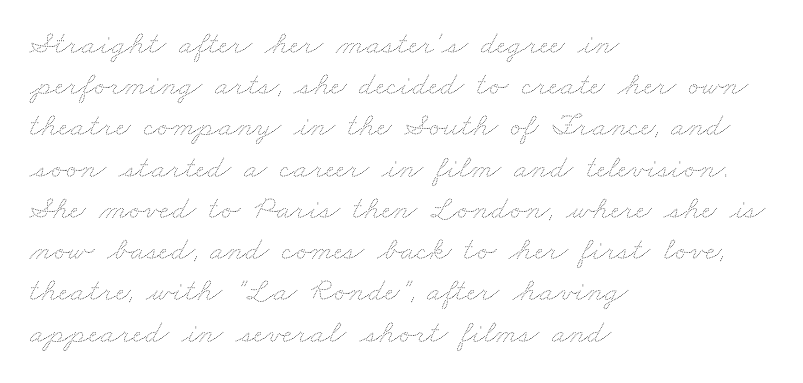
Is this a heavy cut? Hardly; it is regular or lighter. Normally led — the rows are evenly, conventionally spaced. Here the designer chose a conventional face with non-uniform glyph widths. How are the letters spaced? Ordinarily, with no added tracking. Line starts are locked; line ends wander. Letters rest on an invisible, unmarked baseline.
